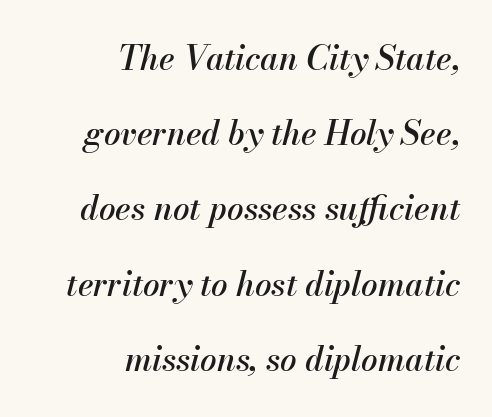
No word sits above an underline. The horizontal fit of the characters is conventional and even. Varying glyph widths throughout — classic text-font behaviour. The vertical gap from one line to the next is large. Is the block centered? No — it sits flush against the right margin. Slant detected: the letters are inclined.
